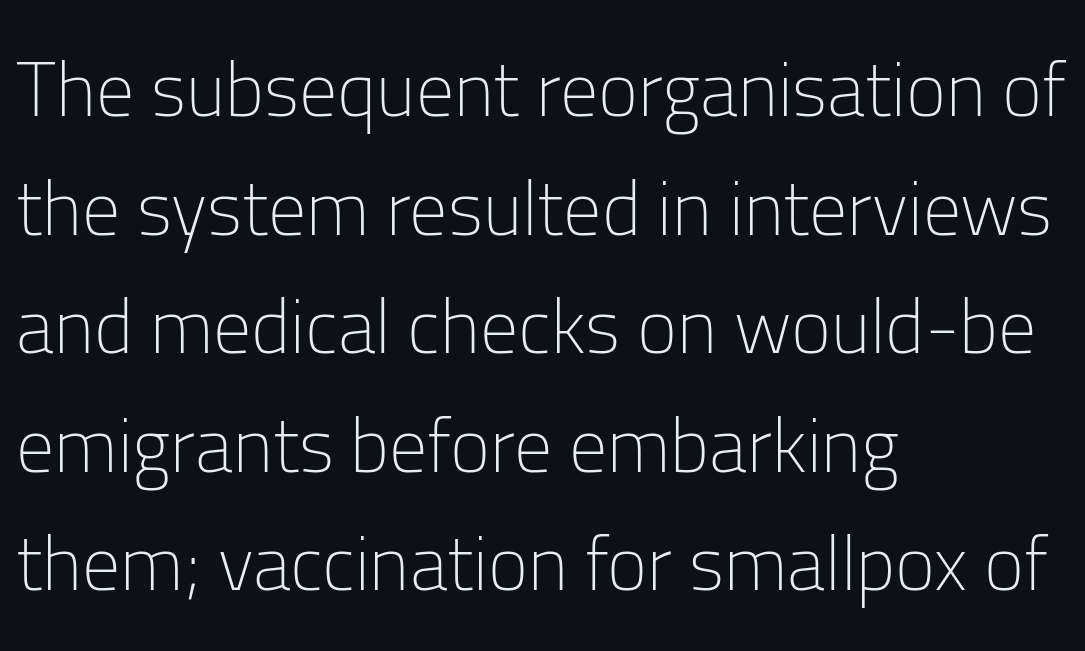
Q: Is the text bold? A: No.
Q: Is the text italic (slanted)? A: No, it is upright.
Q: Is the typeface a serif or a sans-serif typeface? A: Sans-serif.
Q: Is the text underlined? A: No.
Q: How is the paragraph aligned? A: Left-aligned.
Q: Is the spacing between letters normal or unusually wide? A: Normal.
Q: Is the spacing between lines tight, normal or loose? A: Normal.
Q: Width (condensed, normal, or wide)? A: Normal.
Q: Stroke contrast? A: Low.
Q: x-height? A: Medium.
Q: Monospaced? A: No.
